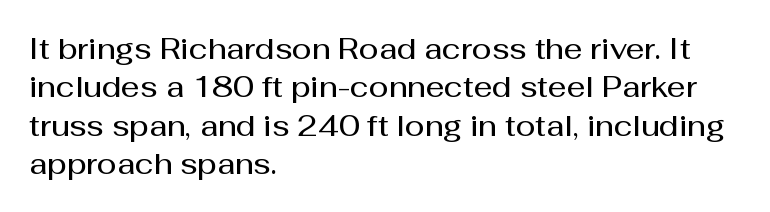
Q: Is the text bold? A: Semi-bold.
Q: Is the text italic (slanted)? A: No, it is upright.
Q: Is the typeface a serif or a sans-serif typeface? A: Sans-serif.
Q: Is the text underlined? A: No.
Q: How is the paragraph aligned? A: Left-aligned.
Q: Is the spacing between letters normal or unusually wide? A: Normal.
Q: Is the spacing between lines tight, normal or loose? A: Normal.
Q: Width (condensed, normal, or wide)? A: Normal.
Q: Stroke contrast? A: Medium.
Q: x-height? A: Medium.
Q: Monospaced? A: No.
